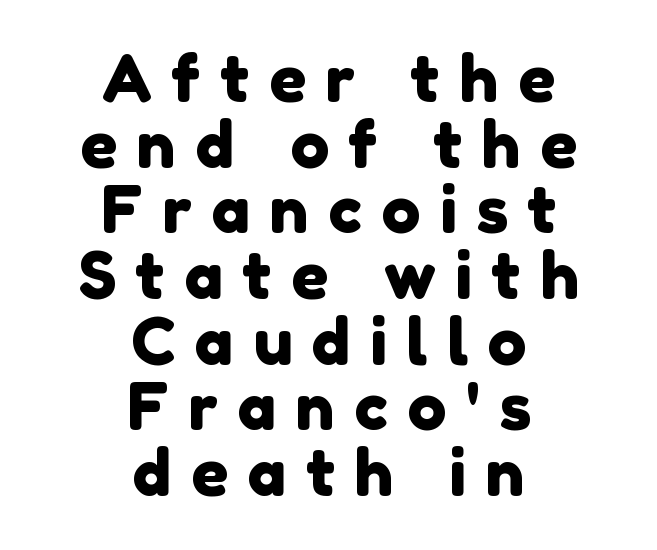
The image shows 65 px sans-serif type; set centered, tight line spacing (1.01x), unusually wide letter spacing (+0.3 em), not underlined; a medium x-height.
